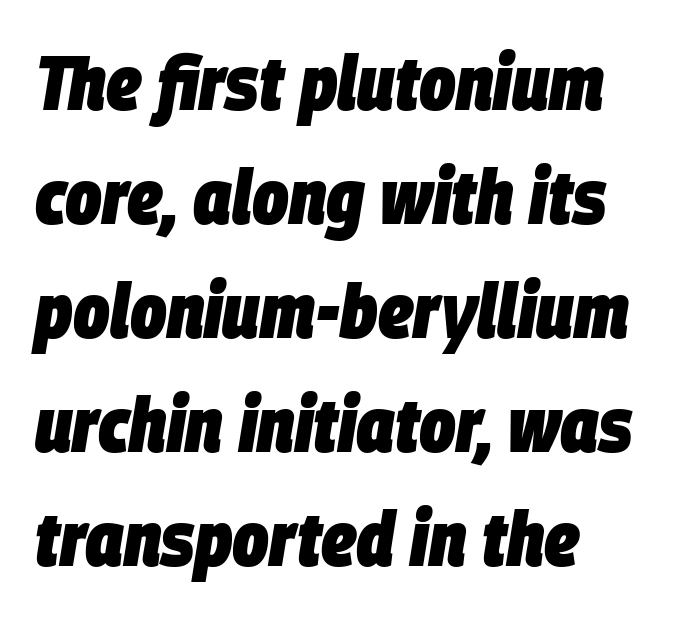
The image shows 77 px heavy, condensed type, italic (leaning right); set normal line spacing (1.48x), normal letter spacing, not underlined; low stroke contrast and a large x-height.
